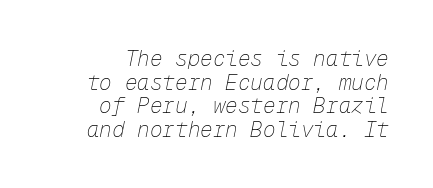
Q: Is the text bold? A: No.
Q: Is the text italic (slanted)? A: Yes, it leans right by about 12 degrees.
Q: Is the text underlined? A: No.
Q: How is the paragraph aligned? A: Right-aligned.
Q: Is the spacing between letters normal or unusually wide? A: Normal.
Q: Is the spacing between lines tight, normal or loose? A: Tight.
